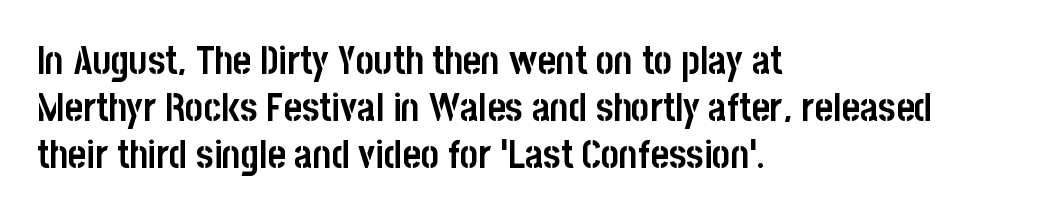
{"serif": "no", "italic": "no", "bold": "yes", "weight": "semibold", "width": "condensed", "stroke_contrast": "low", "x_height": "large", "monospaced": "no", "underline": "no", "align": "left", "line_spacing_ratio": 1.21, "letter_spacing": "normal", "letter_spacing_em": 0.0, "glyph_px": 39}
